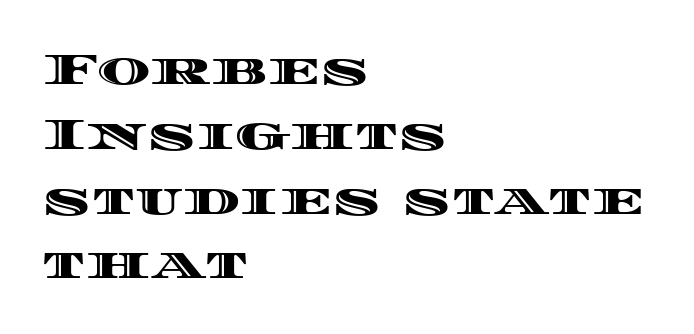
The image shows 45 px wide type, upright; set left-aligned, normal line spacing (1.44x), normal letter spacing, not underlined; a large x-height.
